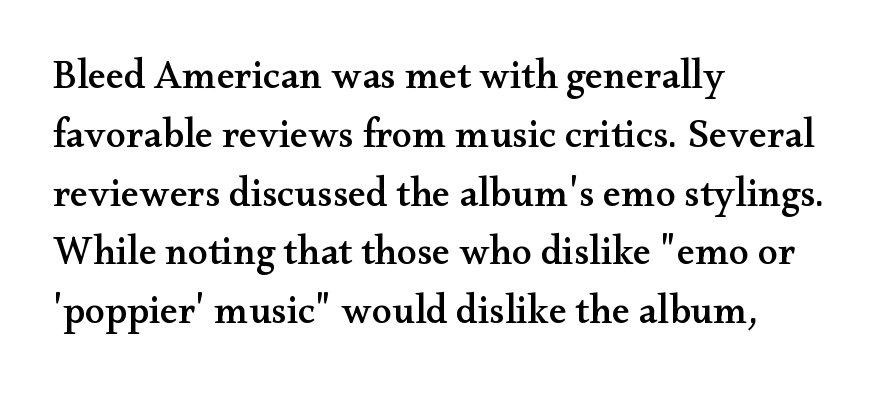
Q: Is the text italic (slanted)? A: No, it is upright.
Q: Is the typeface a serif or a sans-serif typeface? A: Serif.
Q: Is the text underlined? A: No.
Q: How is the paragraph aligned? A: Left-aligned.
Q: Is the spacing between letters normal or unusually wide? A: Normal.
Q: Is the spacing between lines tight, normal or loose? A: Normal.
Q: Width (condensed, normal, or wide)? A: Wide.
Q: Stroke contrast? A: Medium.
Q: x-height? A: Small.
Q: Monospaced? A: No.
